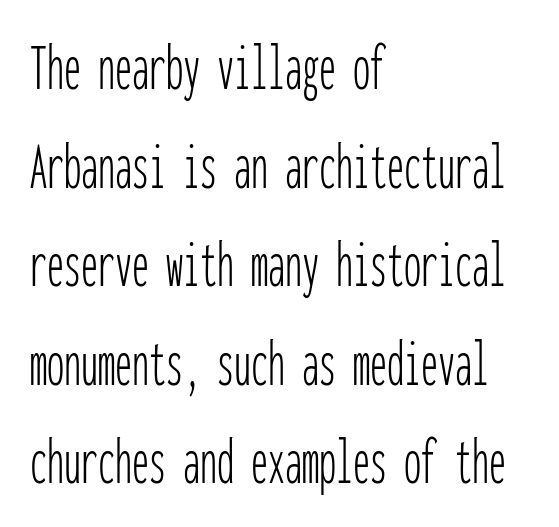
Does the leading feel generous? No, just average. Underlining? Definitely not there. Check where the strokes stop: nothing finishes them off — pure sans. The rendering uses typewriter-style spacing with identical character cells.
